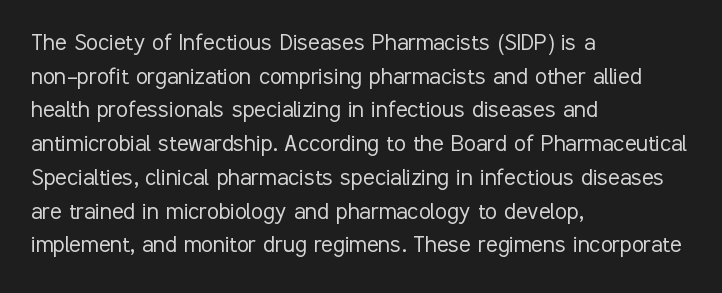
Q: Is the text bold? A: No.
Q: Is the text italic (slanted)? A: No, it is upright.
Q: Is the text underlined? A: No.
Q: How is the paragraph aligned? A: Left-aligned.
Q: Is the spacing between letters normal or unusually wide? A: Normal.
Q: Is the spacing between lines tight, normal or loose? A: Normal.
